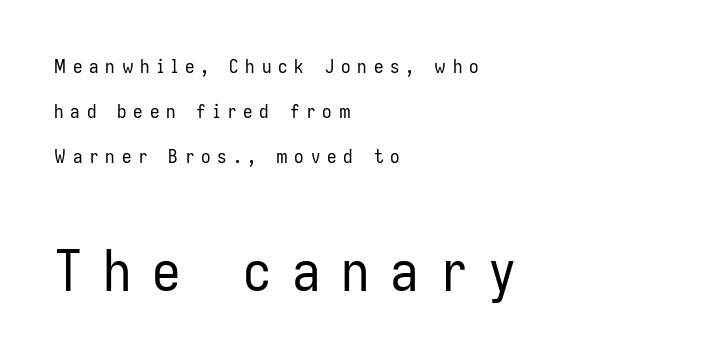
The image shows 57 px regular-weight, condensed sans-serif type, upright; set left-aligned, loose line spacing (2.38x), unusually wide letter spacing (+0.36 em), not underlined; the second (bottom) block is 3.0x larger; low stroke contrast and a medium x-height.
